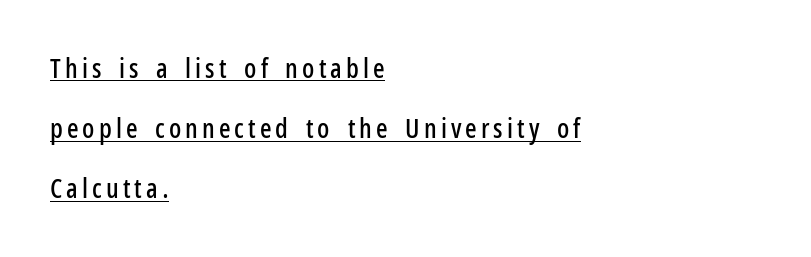
The image shows 27 px text type, upright; set left-aligned, loose line spacing (2.23x), underlined.
